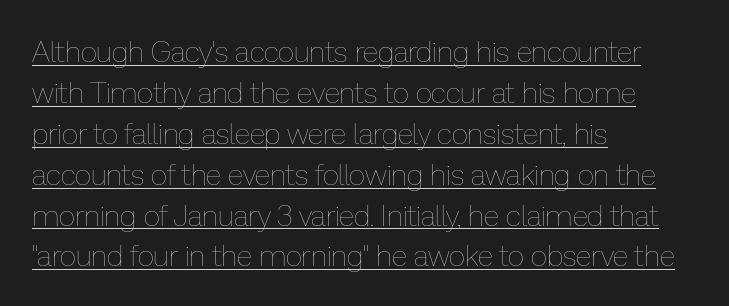
Heaviness? Minimal to ordinary, like unemphasized prose. The space between consecutive lines is moderate. Nothing unusual about the tracking: characters are spaced as the font intends. This sample has the flowing, uneven cadence of proportional lettering.
